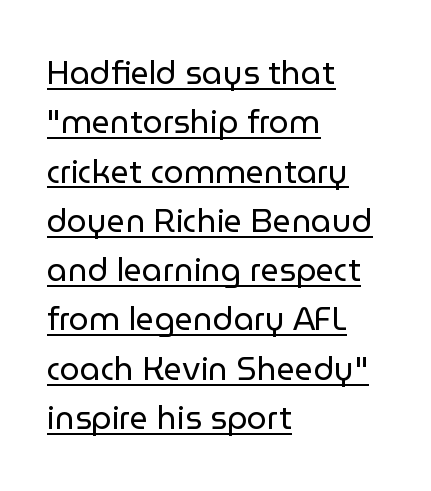
Q: Is the text bold? A: No.
Q: Is the text italic (slanted)? A: No, it is upright.
Q: Is the typeface a serif or a sans-serif typeface? A: Sans-serif.
Q: Is the text underlined? A: Yes.
Q: How is the paragraph aligned? A: Left-aligned.
Q: Is the spacing between letters normal or unusually wide? A: Normal.
Q: Is the spacing between lines tight, normal or loose? A: Normal.
Q: Width (condensed, normal, or wide)? A: Normal.
Q: Stroke contrast? A: Low.
Q: x-height? A: Medium.
Q: Monospaced? A: No.
